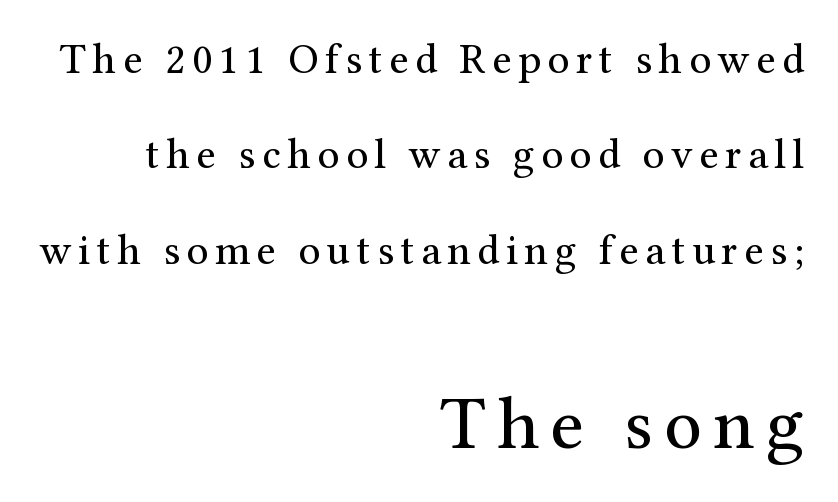
Q: Is the text bold? A: No.
Q: Is the text italic (slanted)? A: No, it is upright.
Q: Is the typeface a serif or a sans-serif typeface? A: Serif.
Q: Is the text underlined? A: No.
Q: How is the paragraph aligned? A: Right-aligned.
Q: Is the spacing between lines tight, normal or loose? A: Loose.
Q: Which block of text is set in a larger size, the first (top) or the second (bottom)? A: The second (bottom) one.
Q: Width (condensed, normal, or wide)? A: Normal.
Q: Stroke contrast? A: Medium.
Q: x-height? A: Medium.
Q: Monospaced? A: No.
